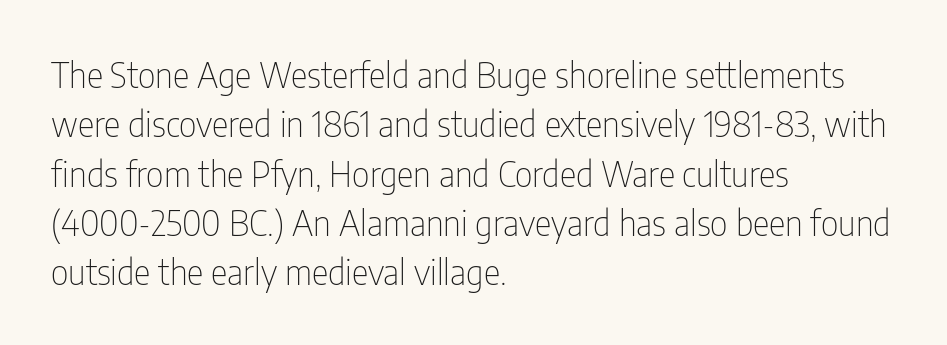
The image shows 35 px thin, condensed sans-serif type, upright; set left-aligned, normal line spacing (1.41x), normal letter spacing, not underlined; low stroke contrast and a medium x-height.
